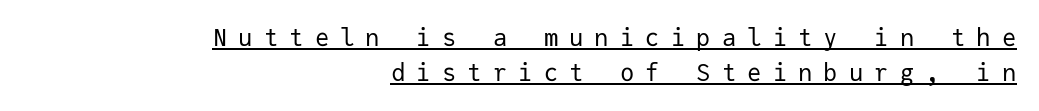
The image shows 24 px text type, upright; set right-aligned, normal line spacing (1.47x), unusually wide letter spacing (+0.46 em), underlined.
